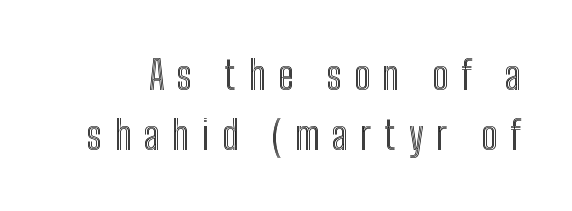
{"italic": "no", "width": "condensed", "x_height": "medium", "monospaced": "no", "underline": "no", "line_spacing": "normal", "line_spacing_ratio": 1.55, "letter_spacing": "wide", "letter_spacing_em": 0.32, "glyph_px": 39}
